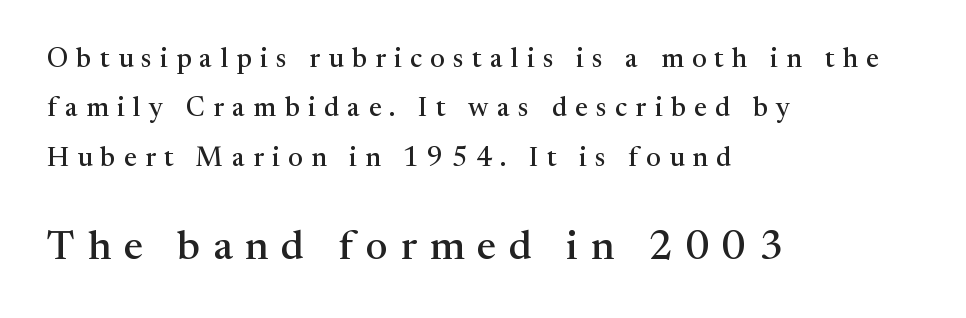
Unlike italic type, these characters show no tilt at all. If you drew a ruler down the left edge, every line would touch it. Character widths vary here, with narrow letters taking less room than wide ones. Size hierarchy here favors the trailing block over the leading one. The designer went with a serif here, giving each stem small feet. Has an underline been added? It has not.
